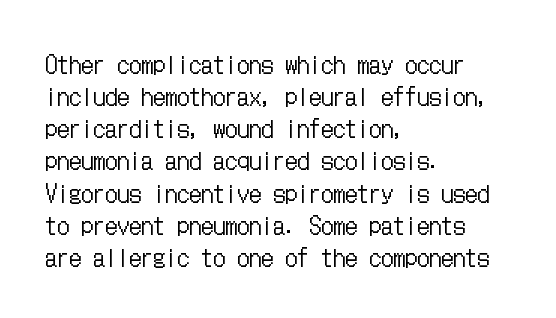
The strip under each line holds only bare page. You could call the tracking neutral — neither tight nor loose. Where is the straight margin? On the left. Upright lettering throughout. The weight tops out at a normal text grade.
